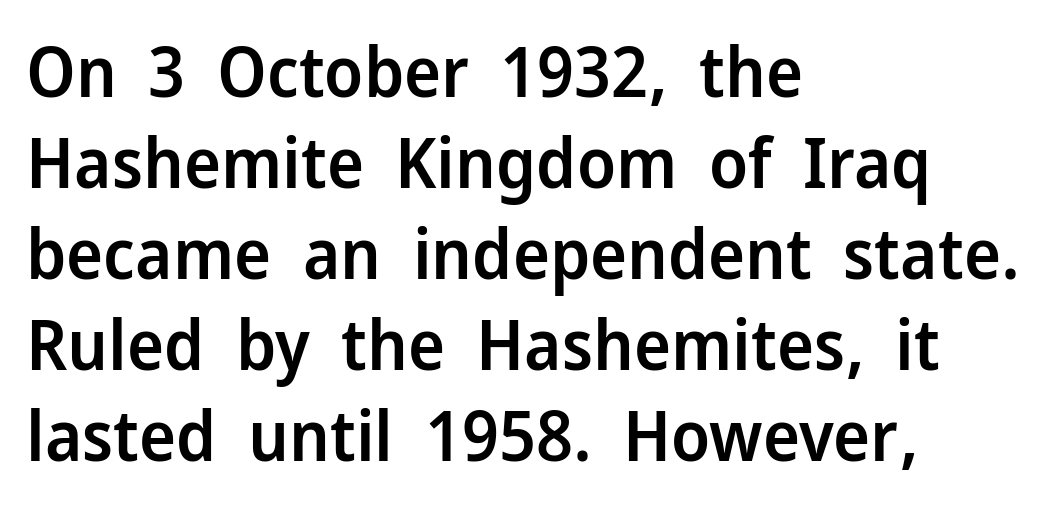
{"serif": "no", "italic": "no", "bold": "semi", "weight": "semibold", "width": "normal", "stroke_contrast": "low", "x_height": "medium", "monospaced": "no", "underline": "no", "align": "left", "line_spacing": "normal", "line_spacing_ratio": 1.3, "letter_spacing": "normal", "letter_spacing_em": 0.0, "glyph_px": 70}
